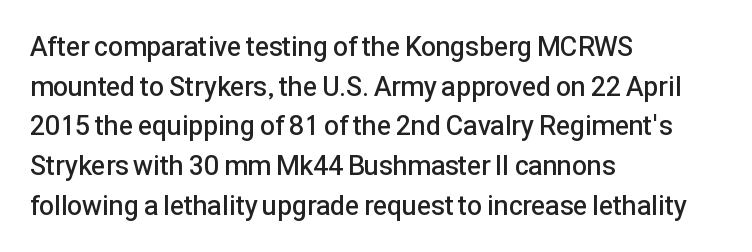
Observe the ordinary spacing: letters are neighbours, not strangers. The font's upright variant was chosen for this text. Letters rest on an invisible, unmarked baseline. The leading is moderate, giving the passage an even texture. The paragraph has a hard left edge and a soft right edge.
